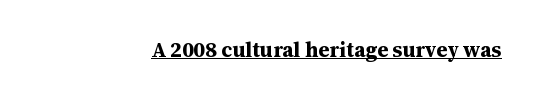
Emphasis is given by a line drawn under the lettering. Weight: bold. Honestly, the letter spacing is just normal — you wouldn't notice it. Is there any slant? The stems are plumb.
